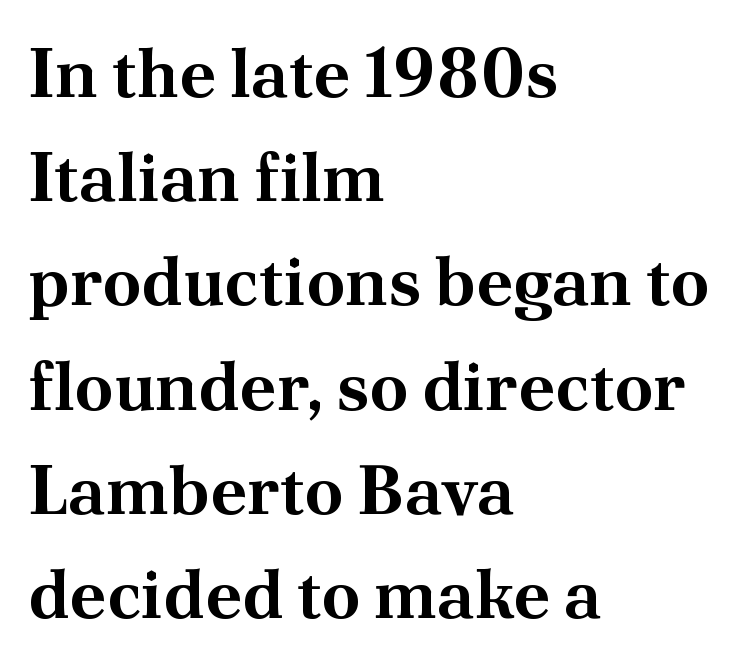
When letters stand straight like this, we call the style roman or upright. Casual observation: everything's shoved over to the left. The sample has been set heavy, in full bold. Does the leading feel generous? No, just average. The tracking reads as untouched default to a designer's eye.
